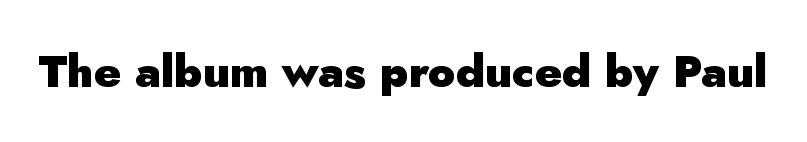
In terms of letterspacing, this is plain default setting. Check under the words: just untouched page. Think of a printed novel: that variable character pitch is what you see here. In terms of letterform style, serifs are entirely absent. The glyphs have the mass of a bold cut. The letters stand upright; this is a roman face.
